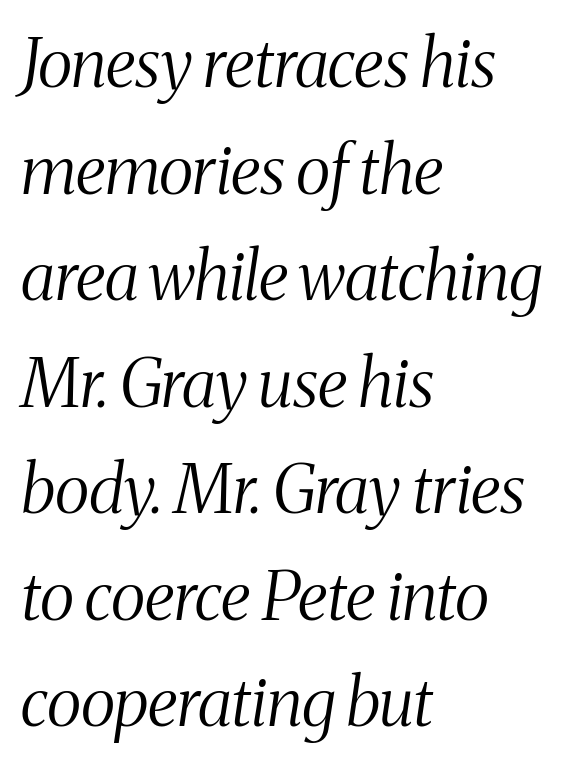
Little horizontal feet cap the strokes, marking this as serif type. Any mark beneath the type? The region is blank. Does the copy run flush right? No — it runs flush left. Varying glyph widths throughout — classic text-font behaviour.
